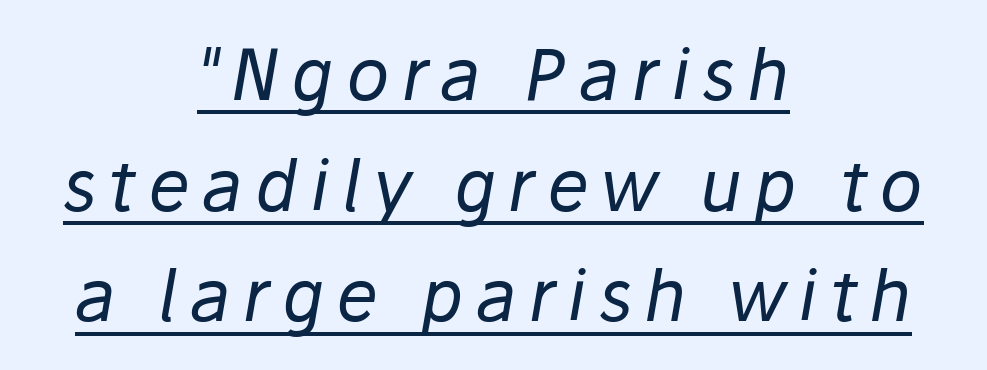
Caption: multi-line text, centered on the measure. Quick note: underline on. No heavy texture on the line: the type isn't bold. Compared with ordinary roman type, these characters are visibly tilted. If you measured baseline to baseline, you'd find a middling distance.
